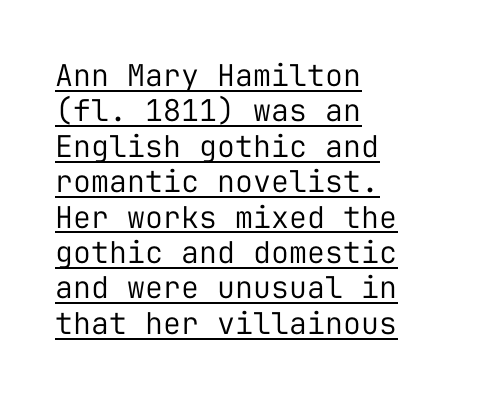
This is sans-serif lettering, the kind often seen on screens and signage. The axis of the letterforms is exactly vertical. Each line starts at the same left margin while the right side varies. Monospaced: the letters line up in strict vertical columns.
